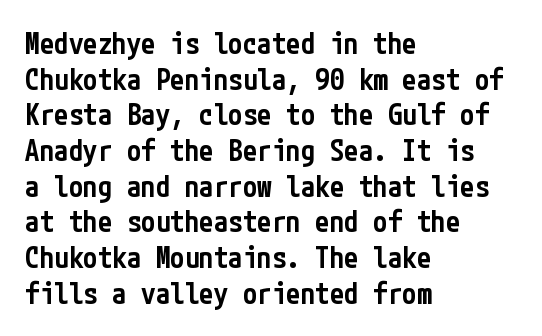
{"serif": "no", "italic": "no", "bold": "semi", "weight": "semibold", "width": "condensed", "stroke_contrast": "low", "x_height": "medium", "underline": "no", "align": "left", "line_spacing_ratio": 1.23, "letter_spacing": "normal", "letter_spacing_em": 0.0, "glyph_px": 29}
